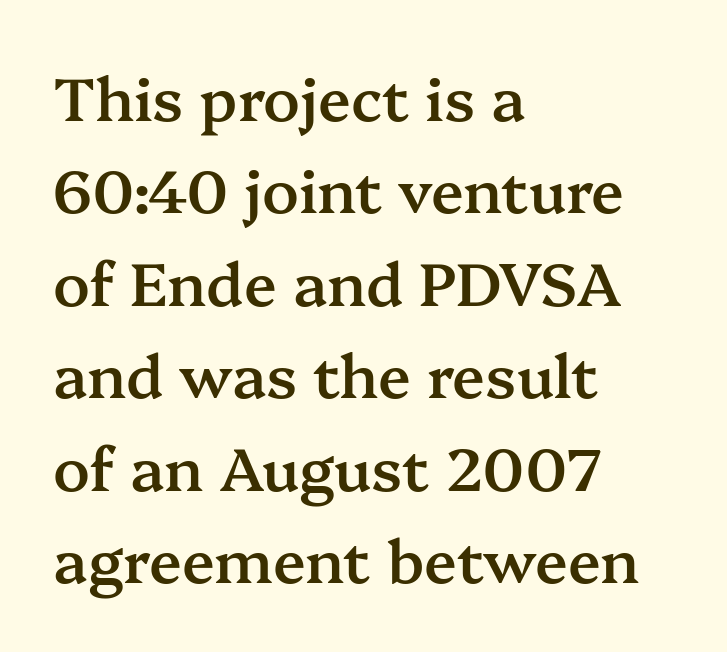
The gap between lines stays unmarked. This sample has the flowing, uneven cadence of proportional lettering. Line starts are locked; line ends wander. The rendering uses a moderate line-height, typical for paragraphs.
